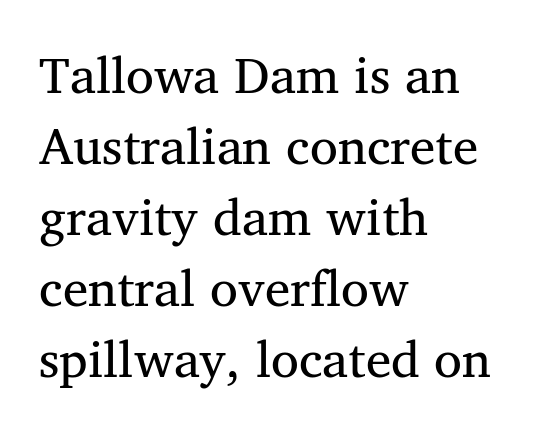
Q: Is the text bold? A: No.
Q: Is the typeface a serif or a sans-serif typeface? A: Serif.
Q: Is the text underlined? A: No.
Q: How is the paragraph aligned? A: Left-aligned.
Q: Is the spacing between letters normal or unusually wide? A: Normal.
Q: Is the spacing between lines tight, normal or loose? A: Normal.
Q: Width (condensed, normal, or wide)? A: Normal.
Q: Stroke contrast? A: Medium.
Q: x-height? A: Medium.
Q: Monospaced? A: No.
